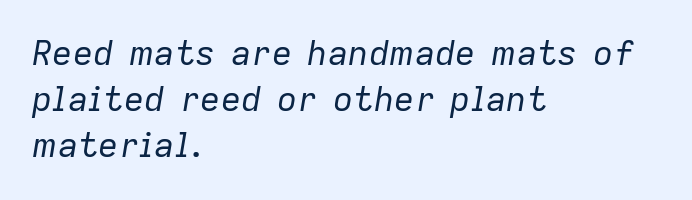
Q: Is the text bold? A: No.
Q: Is the text italic (slanted)? A: Yes, it leans right by about 9 degrees.
Q: Is the text underlined? A: No.
Q: How is the paragraph aligned? A: Left-aligned.
Q: Is the spacing between letters normal or unusually wide? A: Normal.
Q: Is the spacing between lines tight, normal or loose? A: Normal.
Q: Width (condensed, normal, or wide)? A: Normal.
Q: Stroke contrast? A: Low.
Q: x-height? A: Medium.
Q: Monospaced? A: No.
